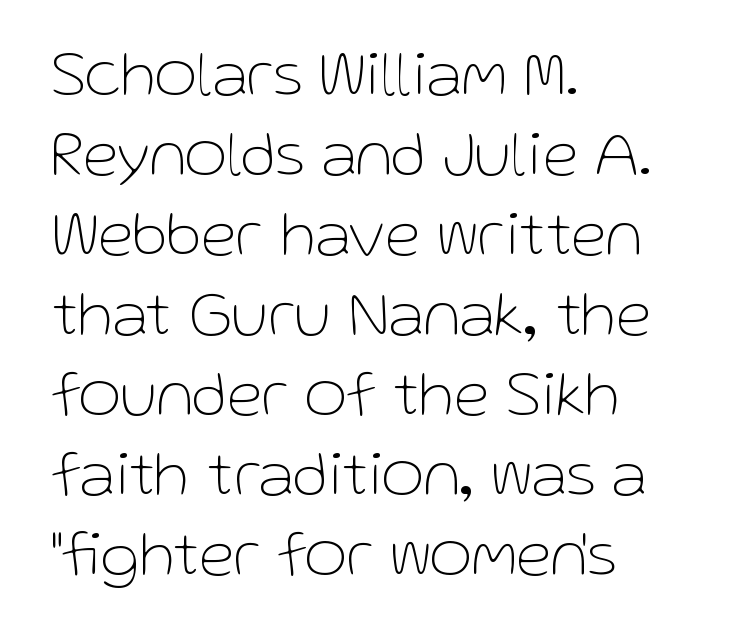
{"serif": "no", "italic": "no", "bold": "no", "weight": "thin", "width": "normal", "stroke_contrast": "low", "x_height": "medium", "monospaced": "no", "underline": "no", "align": "left", "line_spacing_ratio": 1.23, "letter_spacing": "normal", "letter_spacing_em": 0.0, "glyph_px": 65}
